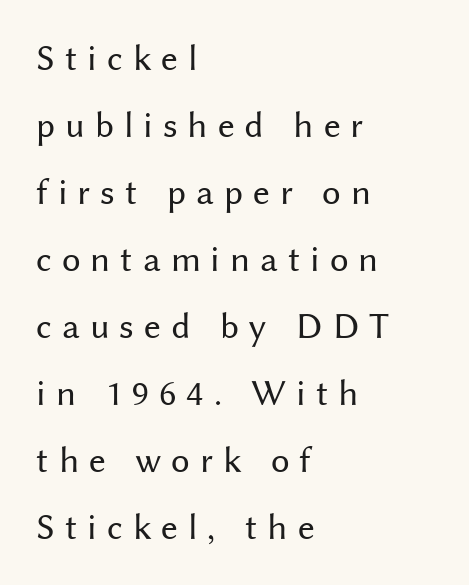
{"serif": "no", "italic": "no", "bold": "no", "weight": "regular", "width": "normal", "stroke_contrast": "medium", "x_height": "medium", "monospaced": "no", "underline": "no", "align": "left", "line_spacing_ratio": 1.81, "letter_spacing": "wide", "letter_spacing_em": 0.27, "glyph_px": 37}
